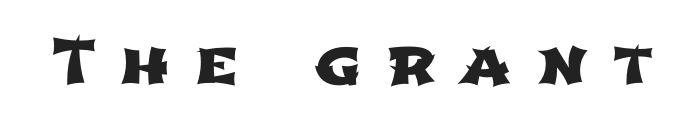
Q: Is the typeface a serif or a sans-serif typeface? A: Sans-serif.
Q: Is the text underlined? A: No.
Q: Is the spacing between letters normal or unusually wide? A: Unusually wide.
Q: Width (condensed, normal, or wide)? A: Wide.
Q: Stroke contrast? A: Low.
Q: x-height? A: Medium.
Q: Monospaced? A: No.
